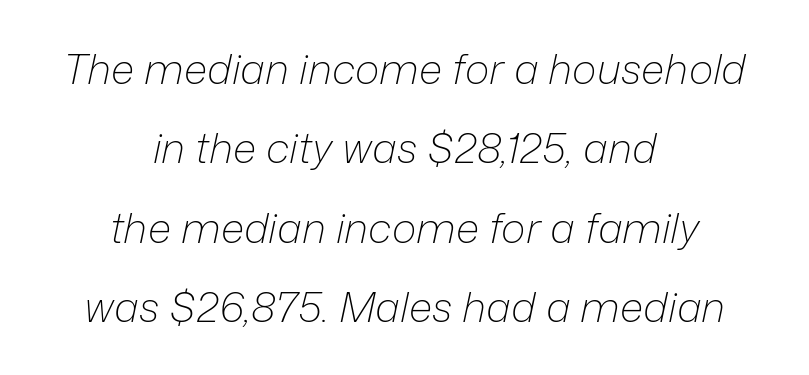
{"italic": "yes", "lean": "right", "slant_degrees": 12, "bold": "no", "weight": "light", "width": "normal", "stroke_contrast": "low", "x_height": "medium", "monospaced": "no", "underline": "no", "align": "center", "line_spacing_ratio": 1.89, "letter_spacing": "normal", "letter_spacing_em": 0.0, "glyph_px": 42}
